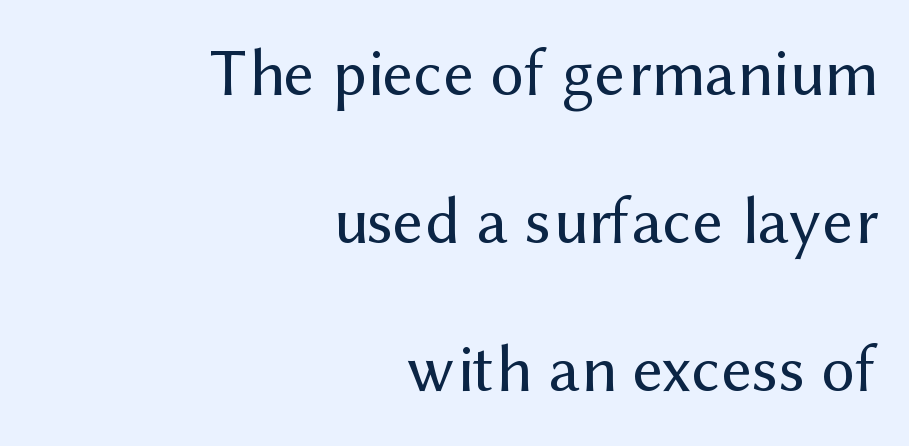
{"serif": "no", "italic": "no", "bold": "no", "weight": "regular", "width": "normal", "stroke_contrast": "medium", "x_height": "medium", "monospaced": "no", "underline": "no", "align": "right", "line_spacing": "loose", "line_spacing_ratio": 2.21, "letter_spacing": "normal", "letter_spacing_em": 0.0, "glyph_px": 67}
